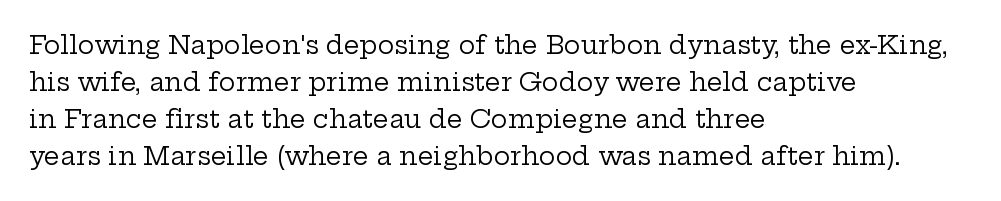
Q: Is the text bold? A: No.
Q: Is the text italic (slanted)? A: No, it is upright.
Q: Is the text underlined? A: No.
Q: How is the paragraph aligned? A: Left-aligned.
Q: Is the spacing between letters normal or unusually wide? A: Normal.
Q: Is the spacing between lines tight, normal or loose? A: Normal.
